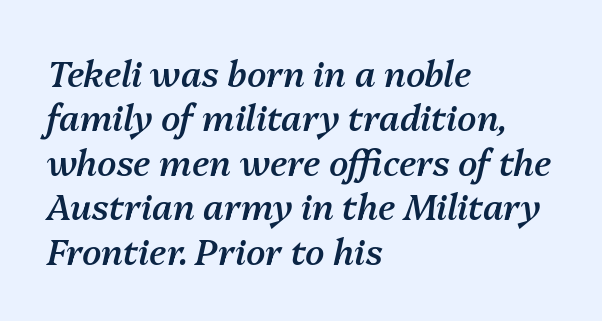
Q: Is the text bold? A: Semi-bold.
Q: Is the text italic (slanted)? A: Yes, it leans right by about 13 degrees.
Q: Is the text underlined? A: No.
Q: How is the paragraph aligned? A: Left-aligned.
Q: Is the spacing between letters normal or unusually wide? A: Normal.
Q: Is the spacing between lines tight, normal or loose? A: Normal.
Q: Width (condensed, normal, or wide)? A: Normal.
Q: Stroke contrast? A: Medium.
Q: x-height? A: Medium.
Q: Monospaced? A: No.
